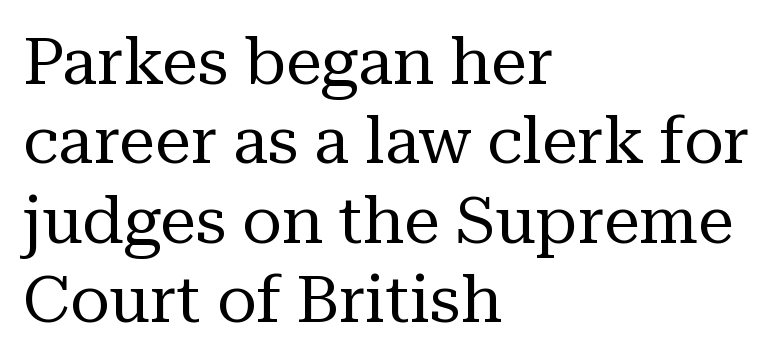
{"serif": "yes", "italic": "no", "bold": "no", "weight": "regular", "width": "normal", "stroke_contrast": "medium", "x_height": "medium", "monospaced": "no", "underline": "no", "align": "left", "line_spacing_ratio": 1.22, "letter_spacing": "normal", "letter_spacing_em": 0.0, "glyph_px": 65}
